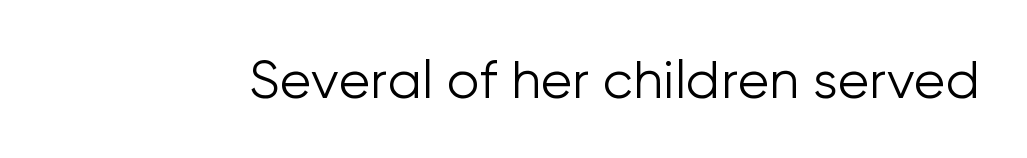
Q: Is the text bold? A: No.
Q: Is the text italic (slanted)? A: No, it is upright.
Q: Is the typeface a serif or a sans-serif typeface? A: Sans-serif.
Q: Is the text underlined? A: No.
Q: Is the spacing between letters normal or unusually wide? A: Normal.
Q: Width (condensed, normal, or wide)? A: Normal.
Q: Stroke contrast? A: Low.
Q: x-height? A: Medium.
Q: Monospaced? A: No.
